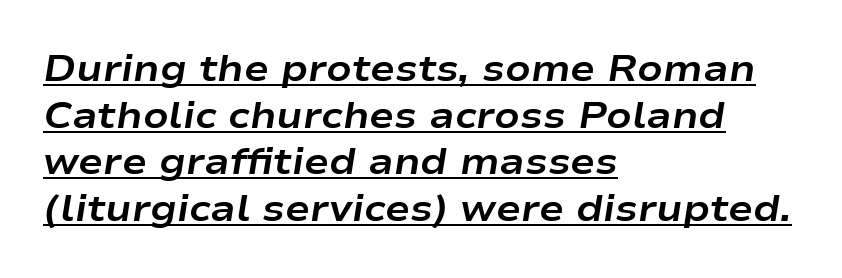
{"italic": "yes", "lean": "right", "slant_degrees": 9, "bold": "yes", "weight": "bold", "width": "wide", "stroke_contrast": "low", "x_height": "medium", "monospaced": "no", "underline": "yes", "align": "left", "line_spacing": "normal", "line_spacing_ratio": 1.26, "letter_spacing": "normal", "letter_spacing_em": 0.0, "glyph_px": 37}
